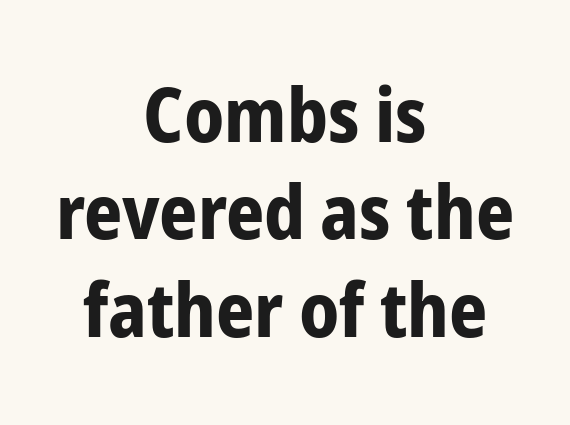
{"serif": "no", "italic": "no", "bold": "yes", "weight": "bold", "width": "condensed", "stroke_contrast": "low", "x_height": "medium", "monospaced": "no", "underline": "no", "align": "center", "line_spacing": "normal", "line_spacing_ratio": 1.3, "letter_spacing": "normal", "letter_spacing_em": 0.0, "glyph_px": 75}
